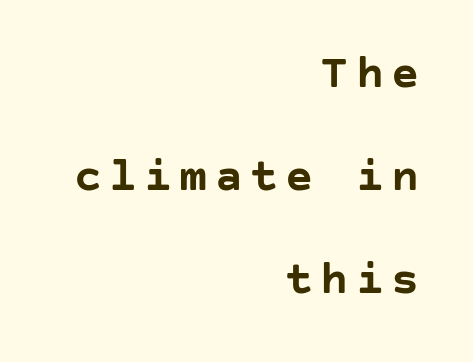
Q: Is the text bold? A: Yes.
Q: Is the text italic (slanted)? A: No, it is upright.
Q: Is the typeface a serif or a sans-serif typeface? A: Sans-serif.
Q: Is the text underlined? A: No.
Q: How is the paragraph aligned? A: Right-aligned.
Q: Is the spacing between lines tight, normal or loose? A: Loose.
Q: Width (condensed, normal, or wide)? A: Normal.
Q: Stroke contrast? A: Low.
Q: x-height? A: Large.
